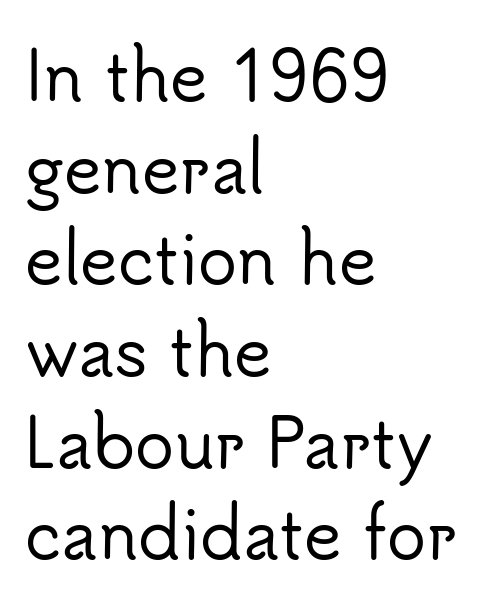
The image shows 65 px sans-serif type, upright; set left-aligned, normal line spacing (1.41x), normal letter spacing, not underlined; low stroke contrast and a small x-height.
